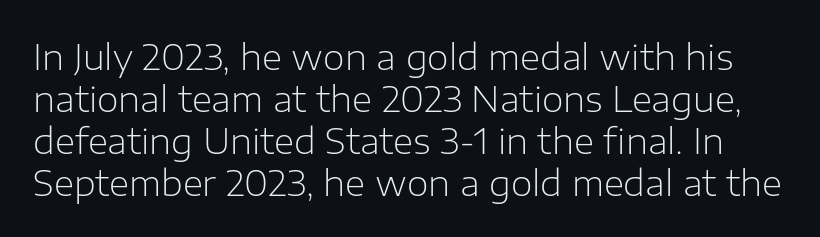
Q: Is the text bold? A: No.
Q: Is the text italic (slanted)? A: No, it is upright.
Q: Is the typeface a serif or a sans-serif typeface? A: Sans-serif.
Q: Is the text underlined? A: No.
Q: Is the spacing between letters normal or unusually wide? A: Normal.
Q: Width (condensed, normal, or wide)? A: Normal.
Q: Stroke contrast? A: Low.
Q: x-height? A: Medium.
Q: Monospaced? A: No.
